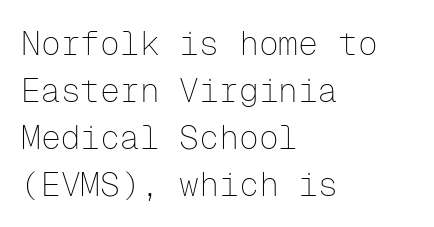
The image shows 33 px thin sans-serif type, upright, monospaced; set left-aligned, normal line spacing (1.42x), normal letter spacing, not underlined; low stroke contrast and a medium x-height.
